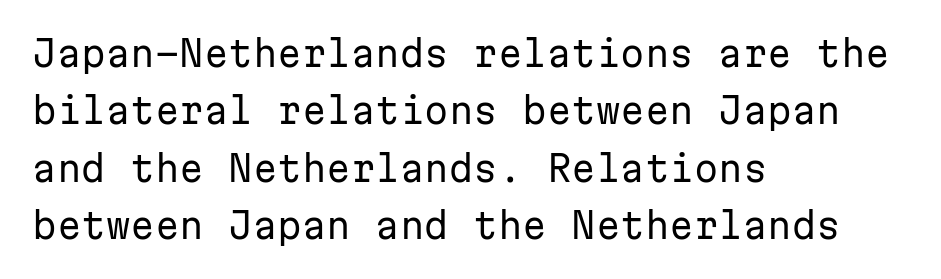
Type without underlining. Regarding serifs, this sample does without them. The ragged edge is on the right, which tells us the setting is flush left. Honestly, the letter spacing is just normal — you wouldn't notice it. The passage shown is typed in a monospace face where columns stay perfectly aligned. The font sits on the lighter half of the weight spectrum, regular included.
